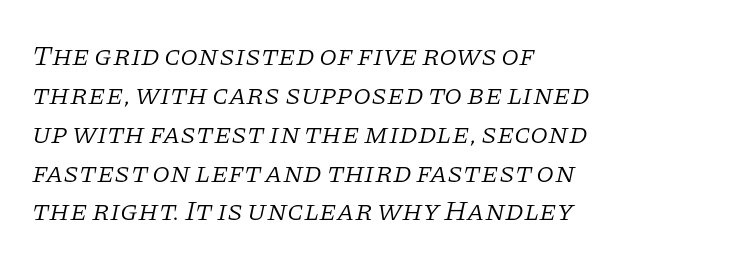
The space between consecutive lines is moderate. The passage shown leans; its letterforms are oblique. The paragraph has a hard left edge and a soft right edge. Check the space under the baseline: it is left empty.
